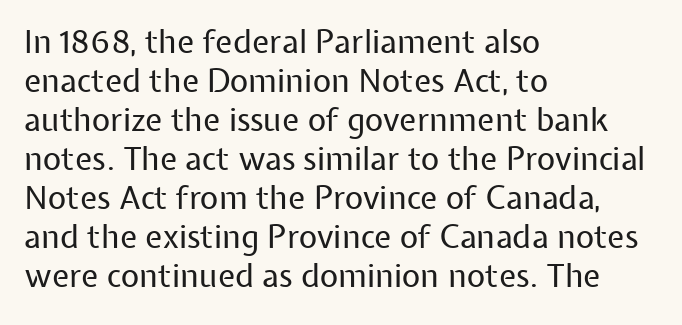
Q: Is the text bold? A: No.
Q: Is the text italic (slanted)? A: No, it is upright.
Q: Is the typeface a serif or a sans-serif typeface? A: Sans-serif.
Q: Is the text underlined? A: No.
Q: How is the paragraph aligned? A: Left-aligned.
Q: Is the spacing between letters normal or unusually wide? A: Normal.
Q: Width (condensed, normal, or wide)? A: Normal.
Q: Stroke contrast? A: Low.
Q: x-height? A: Medium.
Q: Monospaced? A: No.
